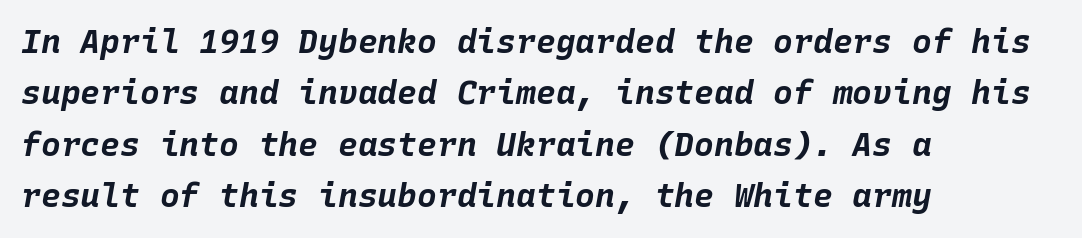
The image shows 33 px bold type, italic (leaning right), monospaced; set left-aligned, normal line spacing (1.56x), normal letter spacing, not underlined; low stroke contrast and a large x-height.
